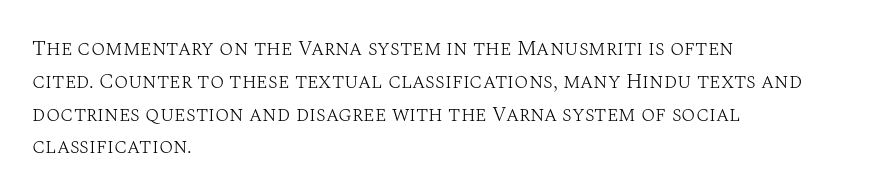
Q: Is the text bold? A: No.
Q: Is the text italic (slanted)? A: No, it is upright.
Q: Is the text underlined? A: No.
Q: How is the paragraph aligned? A: Left-aligned.
Q: Is the spacing between letters normal or unusually wide? A: Normal.
Q: Is the spacing between lines tight, normal or loose? A: Normal.
